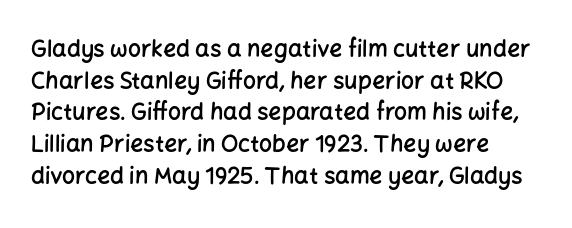
How would I describe the line gaps? Plain and ordinary. A fair bit of extra ink — the face is semibold, not bold. Check the space under the baseline: it is left empty. Style check: upright.
